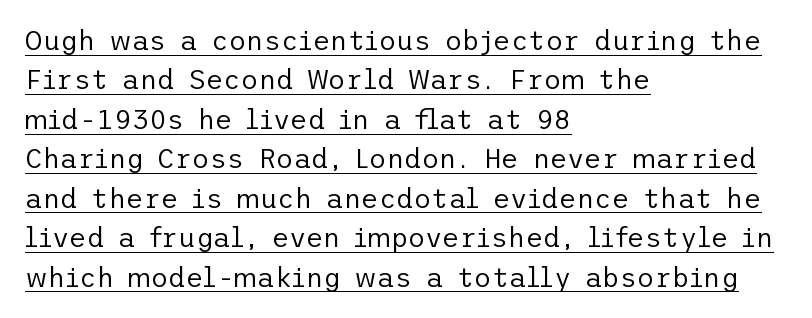
Q: Is the text bold? A: No.
Q: Is the text italic (slanted)? A: No, it is upright.
Q: Is the text underlined? A: Yes.
Q: How is the paragraph aligned? A: Left-aligned.
Q: Is the spacing between letters normal or unusually wide? A: Normal.
Q: Is the spacing between lines tight, normal or loose? A: Normal.
